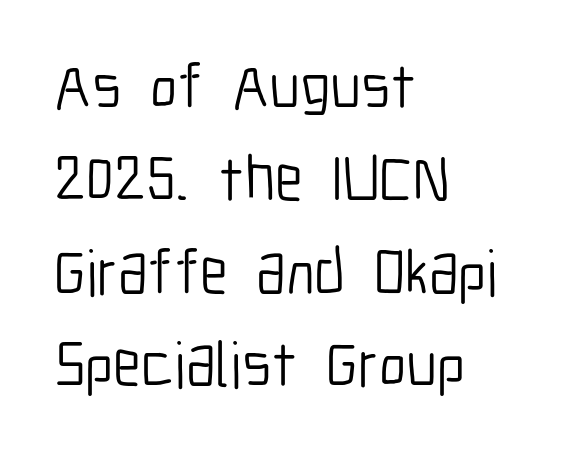
A roman cut, with each character standing at attention. Leading matches the norm, producing a regular column. Check where the strokes stop: nothing finishes them off — pure sans. The passage shown has conventional tracking throughout.
